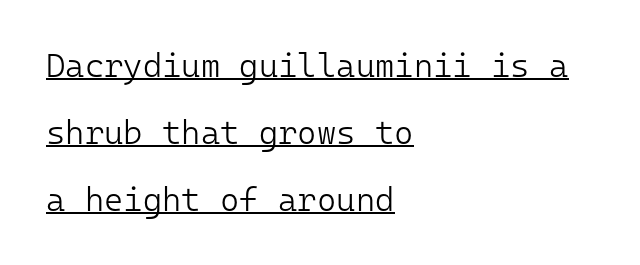
In terms of letterspacing, this is plain default setting. Note: no serifs on the glyphs. The typography opts for an upright posture over an oblique one. The font is comparable to plain body text, perhaps lighter. Visually the block forms a straight wall on the left and a jagged coastline on the right. Do the characters align in a grid? Yes, the font is monospaced.
